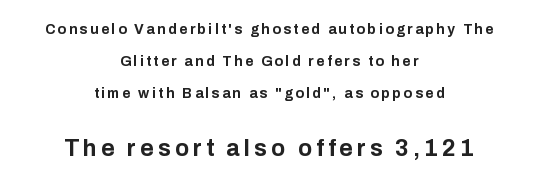
The image shows 23 px bold type, upright; set centered, loose line spacing (2.27x), not underlined; the second (bottom) block is 1.64x larger.
